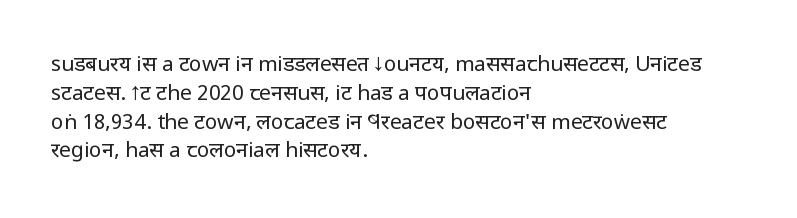
The image shows 21 px text type, upright; set left-aligned, normal line spacing (1.37x), normal letter spacing, not underlined.
